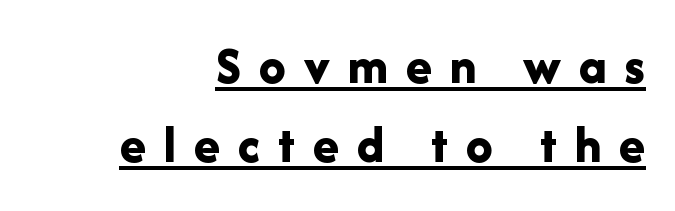
{"serif": "no", "italic": "no", "bold": "yes", "weight": "bold", "width": "normal", "stroke_contrast": "low", "x_height": "medium", "monospaced": "no", "underline": "yes", "line_spacing": "normal", "line_spacing_ratio": 1.5, "letter_spacing": "wide", "letter_spacing_em": 0.34, "glyph_px": 53}
